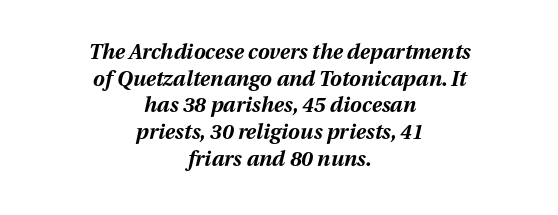
The image shows 21 px bold type, italic (leaning right); set centered, normal line spacing (1.27x), normal letter spacing, not underlined.
